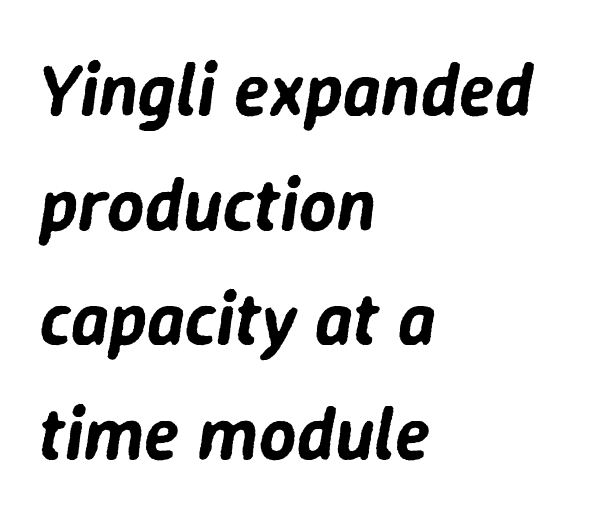
Q: Is the text italic (slanted)? A: Yes, it leans right by about 9 degrees.
Q: Is the text underlined? A: No.
Q: How is the paragraph aligned? A: Left-aligned.
Q: Is the spacing between letters normal or unusually wide? A: Normal.
Q: Is the spacing between lines tight, normal or loose? A: Normal.
Q: Width (condensed, normal, or wide)? A: Normal.
Q: Stroke contrast? A: Low.
Q: x-height? A: Medium.
Q: Monospaced? A: No.
